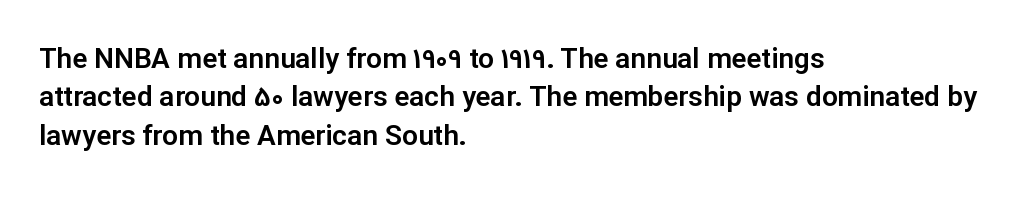
Q: Is the text italic (slanted)? A: No, it is upright.
Q: Is the typeface a serif or a sans-serif typeface? A: Sans-serif.
Q: Is the text underlined? A: No.
Q: How is the paragraph aligned? A: Left-aligned.
Q: Is the spacing between letters normal or unusually wide? A: Normal.
Q: Is the spacing between lines tight, normal or loose? A: Normal.
Q: Width (condensed, normal, or wide)? A: Normal.
Q: Stroke contrast? A: Low.
Q: x-height? A: Medium.
Q: Monospaced? A: No.
